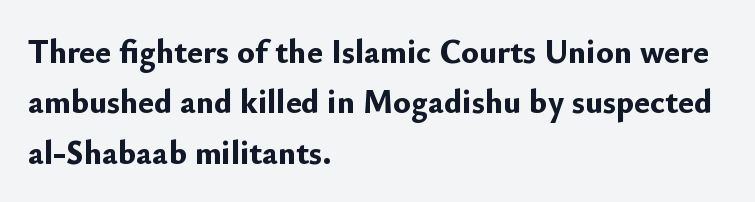
The image shows 33 px bold sans-serif type, upright; set left-aligned, normal line spacing (1.53x), normal letter spacing, not underlined; low stroke contrast and a small x-height.
